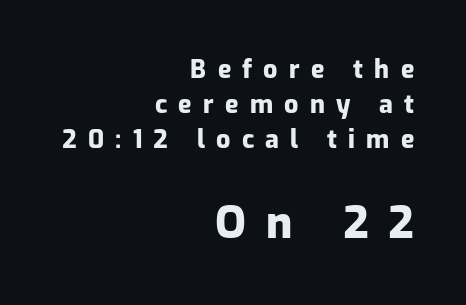
The image shows 44 px heavy sans-serif type, upright; set right-aligned, normal line spacing (1.41x), unusually wide letter spacing (+0.45 em), not underlined; the second (bottom) block is 1.76x larger; low stroke contrast and a medium x-height.
